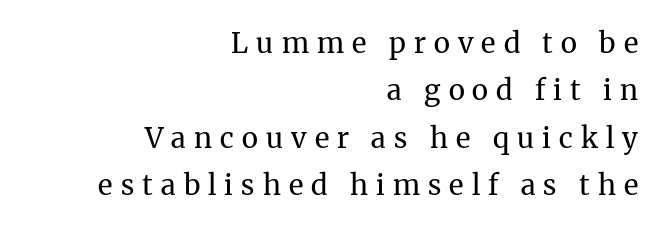
Q: Is the text bold? A: No.
Q: Is the text italic (slanted)? A: No, it is upright.
Q: Is the typeface a serif or a sans-serif typeface? A: Serif.
Q: Is the text underlined? A: No.
Q: How is the paragraph aligned? A: Right-aligned.
Q: Is the spacing between letters normal or unusually wide? A: Unusually wide.
Q: Is the spacing between lines tight, normal or loose? A: Normal.
Q: Width (condensed, normal, or wide)? A: Normal.
Q: Stroke contrast? A: Medium.
Q: x-height? A: Medium.
Q: Monospaced? A: No.
